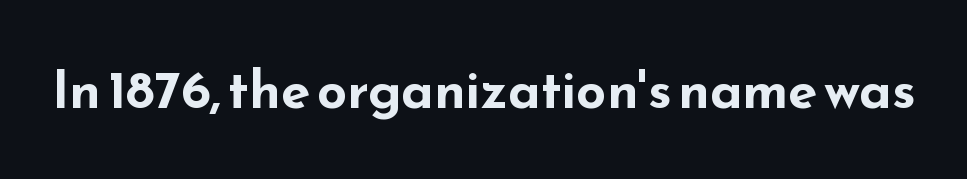
The image shows 53 px bold, wide sans-serif type, upright; set normal letter spacing, not underlined; low stroke contrast and a small x-height.
